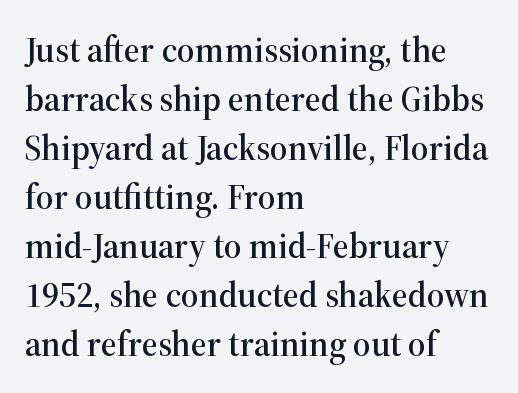
{"serif": "yes", "italic": "no", "width": "normal", "stroke_contrast": "high", "x_height": "medium", "monospaced": "no", "underline": "no", "align": "left", "line_spacing": "normal", "line_spacing_ratio": 1.4, "letter_spacing": "normal", "letter_spacing_em": 0.0, "glyph_px": 35}
